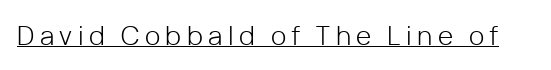
Italic: no, the glyphs are upright roman. Words appear elongated and porous because spacing is wide. The font sits on the lighter half of the weight spectrum, regular included. Underline: present.
